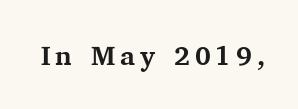
The lettering holds an erect, upright posture throughout. Check the space under the baseline: it is left empty. Does the weight exceed regular? Yes, all the way to bold.
